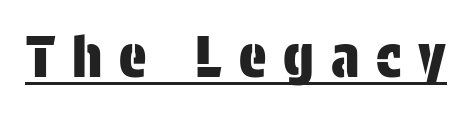
Q: Is the text italic (slanted)? A: No, it is upright.
Q: Is the typeface a serif or a sans-serif typeface? A: Sans-serif.
Q: Is the text underlined? A: Yes.
Q: Is the spacing between letters normal or unusually wide? A: Unusually wide.
Q: Width (condensed, normal, or wide)? A: Condensed.
Q: Stroke contrast? A: Low.
Q: x-height? A: Large.
Q: Monospaced? A: No.
